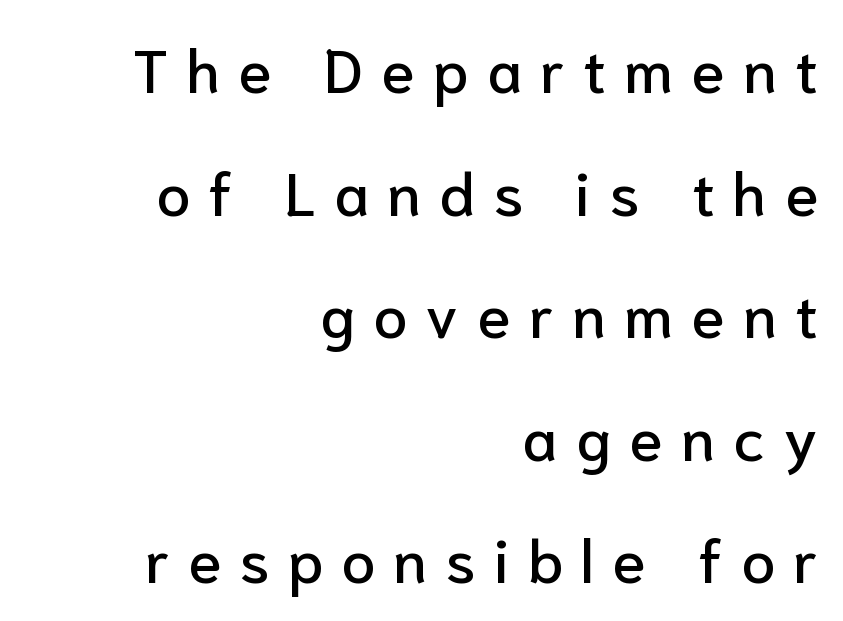
The image shows 61 px sans-serif type, upright; set right-aligned, loose line spacing (2.01x), unusually wide letter spacing (+0.3 em), not underlined; low stroke contrast and a medium x-height.
